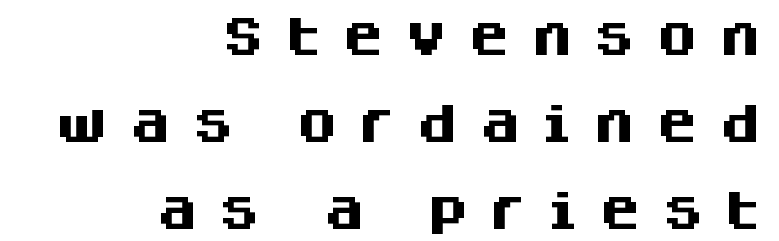
Q: Is the text bold? A: Yes.
Q: Is the text italic (slanted)? A: No, it is upright.
Q: Is the typeface a serif or a sans-serif typeface? A: Sans-serif.
Q: Is the text underlined? A: No.
Q: How is the paragraph aligned? A: Right-aligned.
Q: Is the spacing between letters normal or unusually wide? A: Unusually wide.
Q: Is the spacing between lines tight, normal or loose? A: Loose.
Q: Width (condensed, normal, or wide)? A: Normal.
Q: Stroke contrast? A: Medium.
Q: x-height? A: Large.
Q: Monospaced? A: No.
